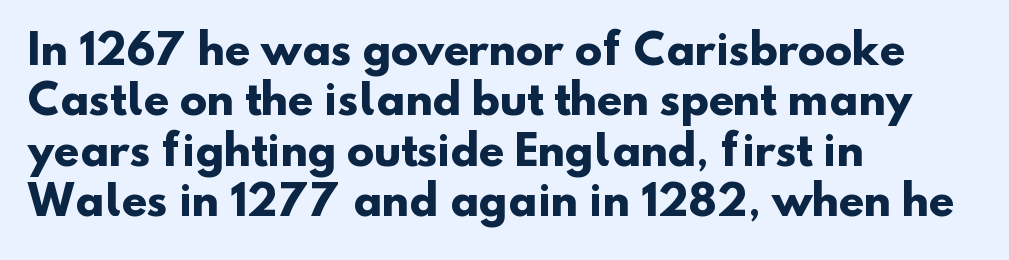
The image shows 41 px heavy sans-serif type; set left-aligned, line spacing 1.23x, normal letter spacing, not underlined; low stroke contrast and a small x-height.
